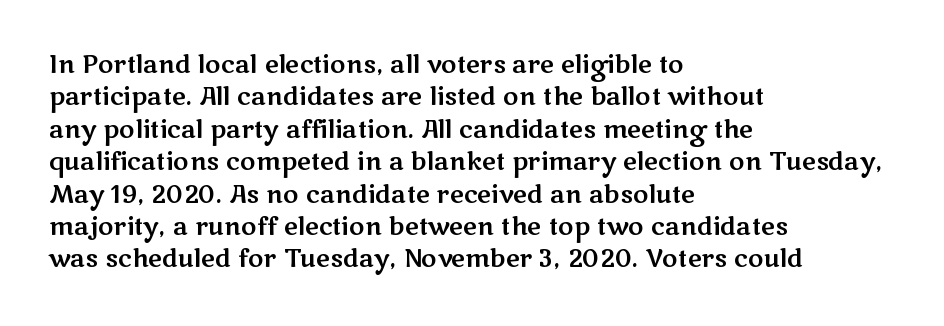
The image shows 24 px text type, upright; set left-aligned, normal line spacing (1.35x), normal letter spacing, not underlined.
